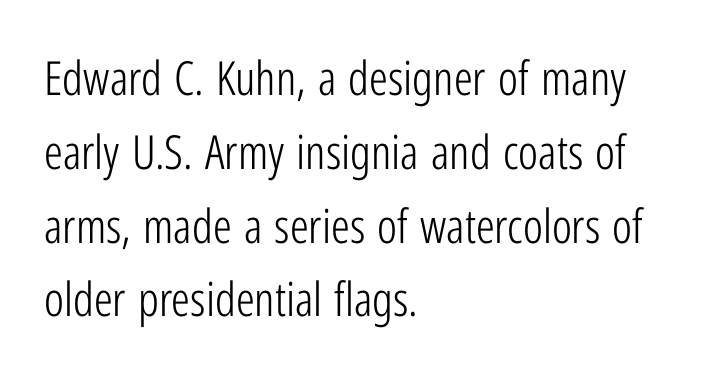
{"serif": "no", "italic": "no", "bold": "no", "weight": "light", "width": "condensed", "stroke_contrast": "low", "x_height": "medium", "monospaced": "no", "underline": "no", "align": "left", "line_spacing": "normal", "line_spacing_ratio": 1.57, "letter_spacing": "normal", "letter_spacing_em": 0.0, "glyph_px": 47}
